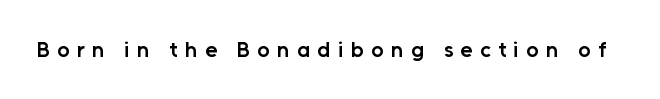
Q: Is the text bold? A: Semi-bold.
Q: Is the text italic (slanted)? A: No, it is upright.
Q: Is the text underlined? A: No.
Q: Is the spacing between letters normal or unusually wide? A: Unusually wide.
